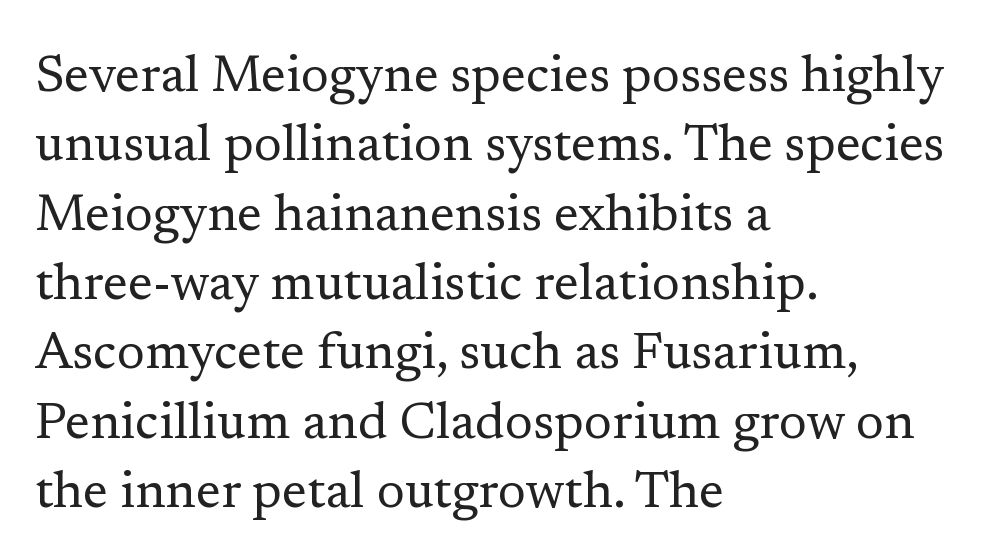
One-word summary of the alignment: left. Interline gaps are of average width in this sample. These lines are rendered in a variable-pitch font. The specimen reads as upright at a glance. Lines of text with bare space underneath. These lines are composed in type with serifs.
